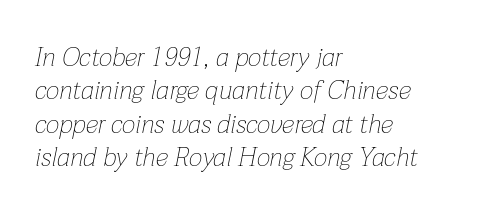
Q: Is the text bold? A: No.
Q: Is the text italic (slanted)? A: Yes, it leans right by about 12 degrees.
Q: Is the text underlined? A: No.
Q: How is the paragraph aligned? A: Left-aligned.
Q: Is the spacing between letters normal or unusually wide? A: Normal.
Q: Is the spacing between lines tight, normal or loose? A: Normal.
